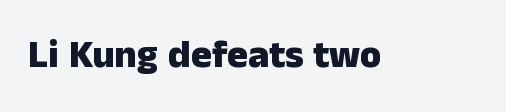
You could not count columns in this text — the font is proportionally spaced. A dark, heavy texture on the line: the type is bold. The space directly below the letters is spotless. Inter-character spacing is left at the font's built-in metrics. These lines are composed in type without serifs.
